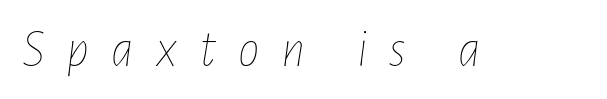
The image shows 54 px thin, condensed type, italic (leaning right); set unusually wide letter spacing (+0.4 em), not underlined; low stroke contrast and a medium x-height.
